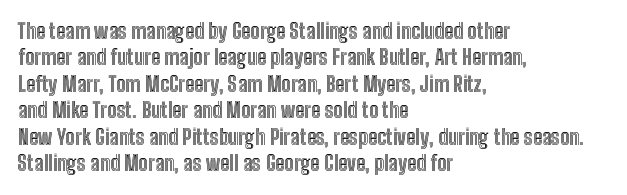
{"italic": "no", "underline": "no", "align": "left", "line_spacing": "normal", "line_spacing_ratio": 1.26, "letter_spacing": "normal", "letter_spacing_em": 0.0, "glyph_px": 21}
